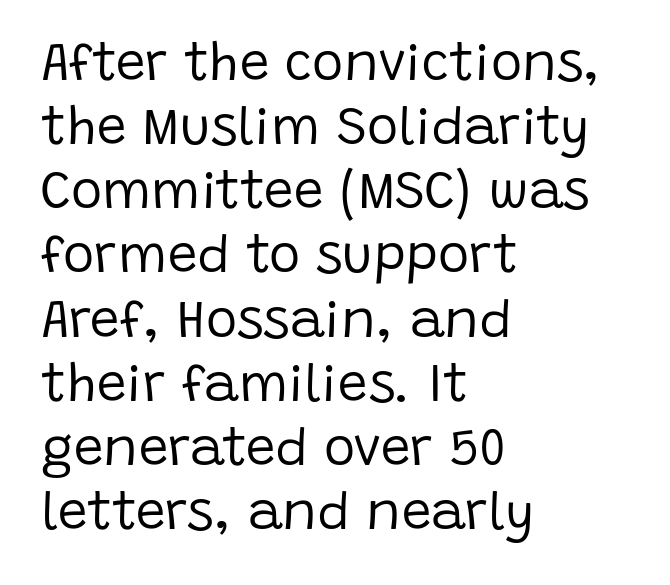
Q: Is the text bold? A: No.
Q: Is the text italic (slanted)? A: No, it is upright.
Q: Is the typeface a serif or a sans-serif typeface? A: Sans-serif.
Q: Is the text underlined? A: No.
Q: How is the paragraph aligned? A: Left-aligned.
Q: Is the spacing between letters normal or unusually wide? A: Normal.
Q: Width (condensed, normal, or wide)? A: Normal.
Q: Stroke contrast? A: Low.
Q: x-height? A: Large.
Q: Monospaced? A: No.
